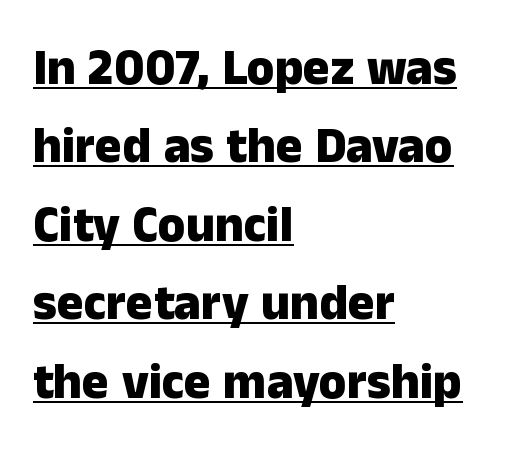
The image shows 50 px heavy sans-serif type, upright; set left-aligned, normal line spacing (1.57x), normal letter spacing, underlined; low stroke contrast and a medium x-height.
